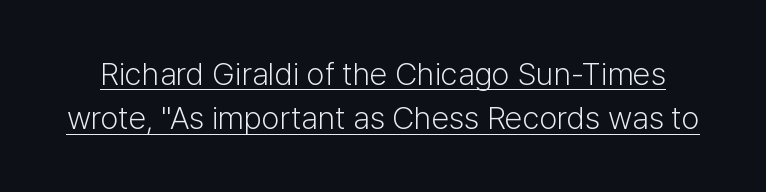
Q: Is the text bold? A: No.
Q: Is the text italic (slanted)? A: No, it is upright.
Q: Is the typeface a serif or a sans-serif typeface? A: Sans-serif.
Q: Is the text underlined? A: Yes.
Q: Is the spacing between letters normal or unusually wide? A: Normal.
Q: Is the spacing between lines tight, normal or loose? A: Normal.
Q: Width (condensed, normal, or wide)? A: Normal.
Q: Stroke contrast? A: Low.
Q: x-height? A: Medium.
Q: Monospaced? A: No.
